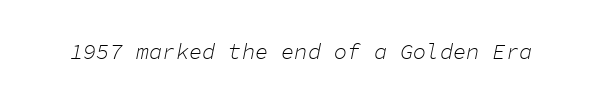
The image shows 22 px text type, italic (leaning right); set normal letter spacing, not underlined.
